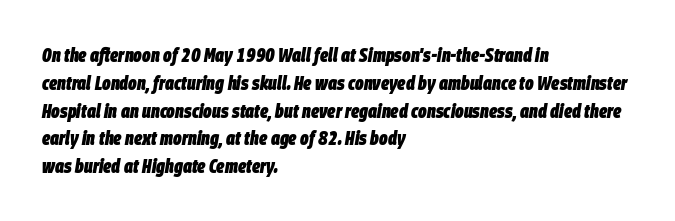
The image shows 20 px bold type, italic (leaning right); set left-aligned, normal line spacing (1.39x), normal letter spacing, not underlined.
